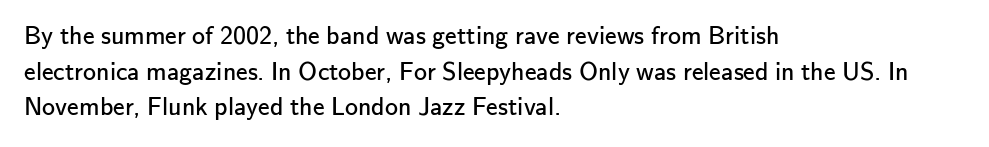
The image shows 26 px text type, upright; set left-aligned, normal line spacing (1.37x), normal letter spacing, not underlined.
